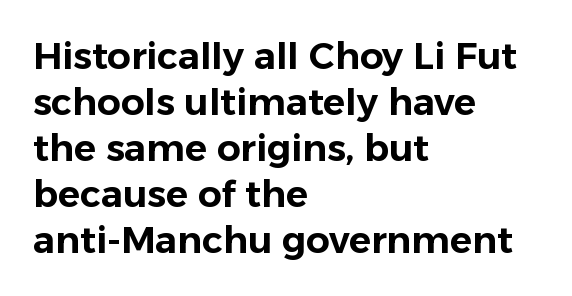
The letters carry no serifs — their stems end cleanly without finishing strokes. Vertical strokes here are truly vertical. Bare-footed words on every line. Nothing unusual about the tracking: characters are spaced as the font intends. If you drew a ruler down the left edge, every line would touch it. These lines are rendered in a variable-pitch font.
